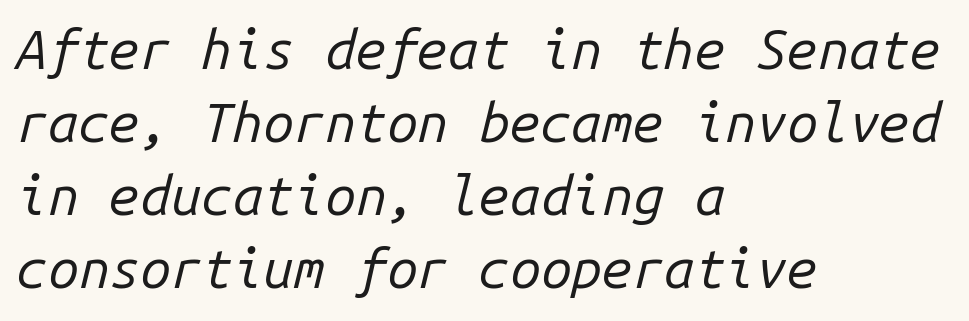
The setting favours the left margin, as ordinary paragraphs usually do. Stems here are at most as thick as an everyday book face. Each word holds together tightly as a unit, with standard inter-letter gaps. Only glyphs here, with clear space below each row. Would a proofreader flag this as italicized? Yes. You could count columns in this text — the font is strictly monospaced.
